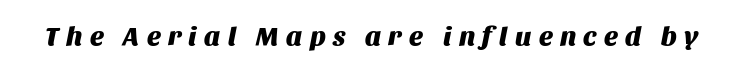
Q: Is the text bold? A: Yes.
Q: Is the text italic (slanted)? A: Yes, it leans right by about 11 degrees.
Q: Is the text underlined? A: No.
Q: Is the spacing between letters normal or unusually wide? A: Unusually wide.
